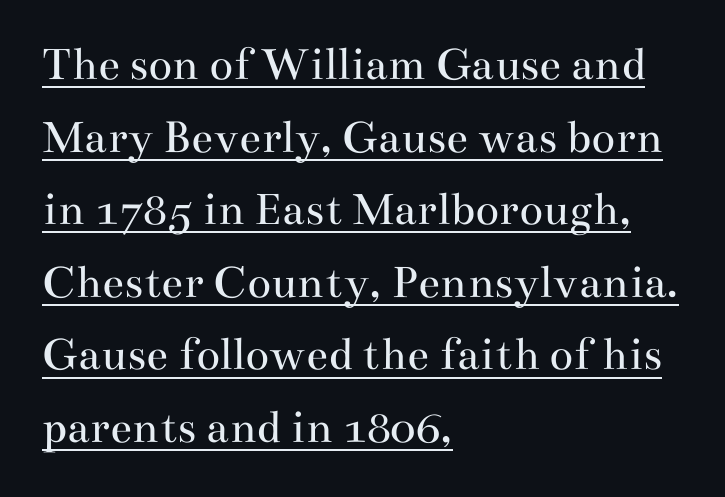
{"serif": "yes", "italic": "no", "bold": "no", "weight": "regular", "width": "wide", "stroke_contrast": "medium", "x_height": "small", "monospaced": "no", "underline": "yes", "align": "left", "line_spacing": "normal", "line_spacing_ratio": 1.48, "letter_spacing": "normal", "letter_spacing_em": 0.0, "glyph_px": 49}
